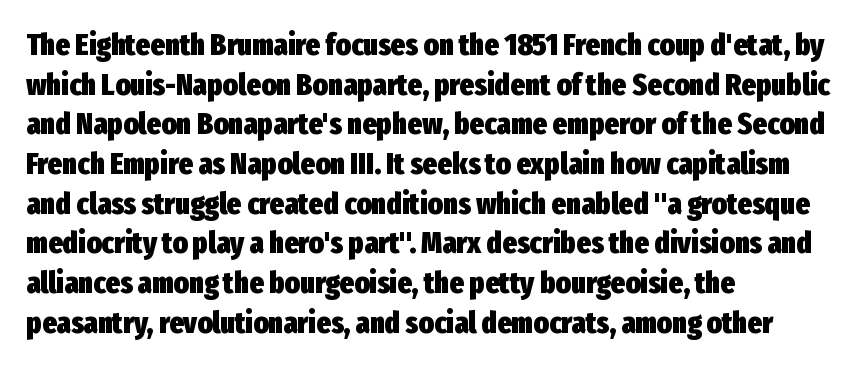
{"serif": "no", "italic": "no", "bold": "yes", "weight": "heavy", "width": "condensed", "stroke_contrast": "low", "x_height": "medium", "monospaced": "no", "underline": "no", "align": "left", "line_spacing": "normal", "line_spacing_ratio": 1.28, "letter_spacing": "normal", "letter_spacing_em": 0.0, "glyph_px": 31}
